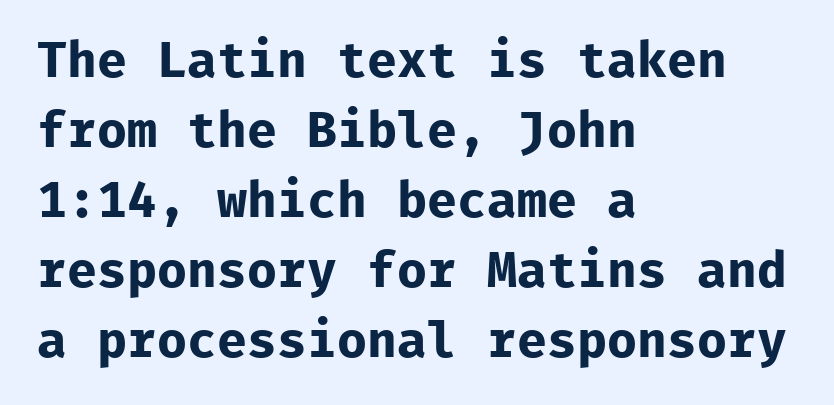
The image shows 50 px bold sans-serif type, upright, monospaced; set left-aligned, normal line spacing (1.4x), normal letter spacing, not underlined; low stroke contrast and a medium x-height.
